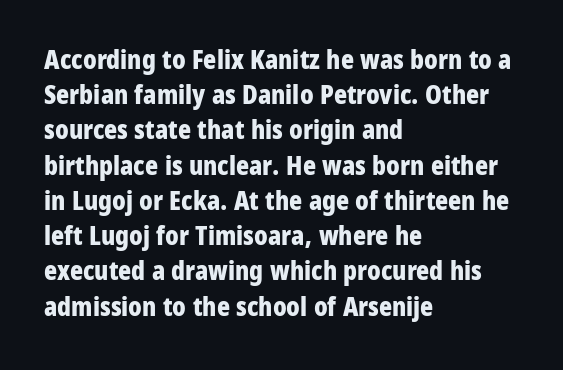
{"italic": "no", "bold": "yes", "underline": "no", "align": "left", "line_spacing": "normal", "line_spacing_ratio": 1.41, "letter_spacing": "normal", "letter_spacing_em": 0.0, "glyph_px": 25}
